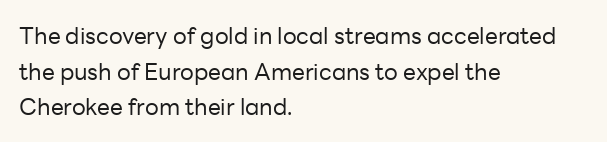
Q: Is the text bold? A: No.
Q: Is the text italic (slanted)? A: No, it is upright.
Q: Is the text underlined? A: No.
Q: How is the paragraph aligned? A: Left-aligned.
Q: Is the spacing between letters normal or unusually wide? A: Normal.
Q: Is the spacing between lines tight, normal or loose? A: Normal.
